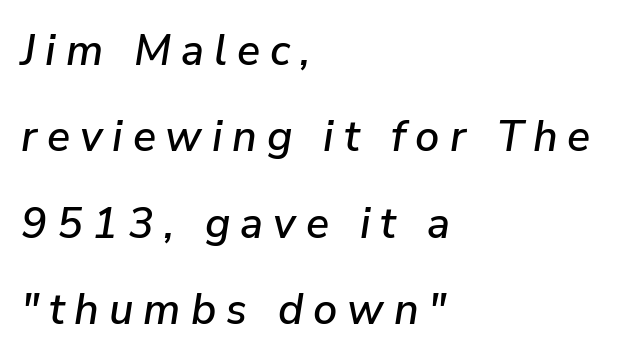
The image shows 43 px text type, italic (leaning right); set left-aligned, loose line spacing (2.01x), unusually wide letter spacing (+0.23 em), not underlined; low stroke contrast and a medium x-height.
